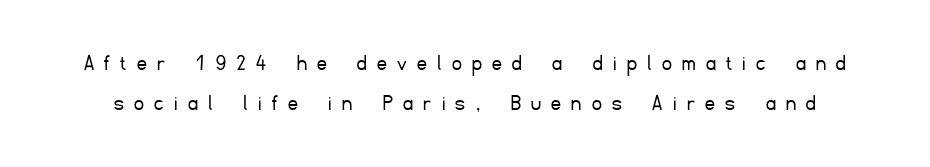
{"italic": "no", "bold": "no", "underline": "no", "line_spacing": "normal", "line_spacing_ratio": 1.68, "letter_spacing": "wide", "letter_spacing_em": 0.43, "glyph_px": 24}
